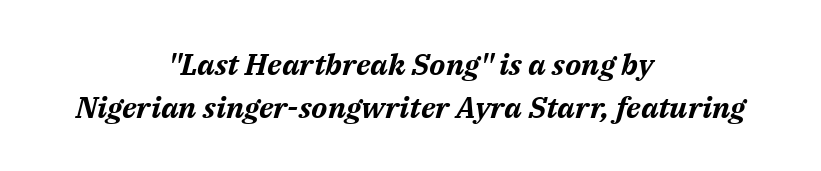
The image shows 30 px bold type, italic (leaning right); set centered, normal line spacing (1.43x), normal letter spacing, not underlined; medium stroke contrast and a medium x-height.
